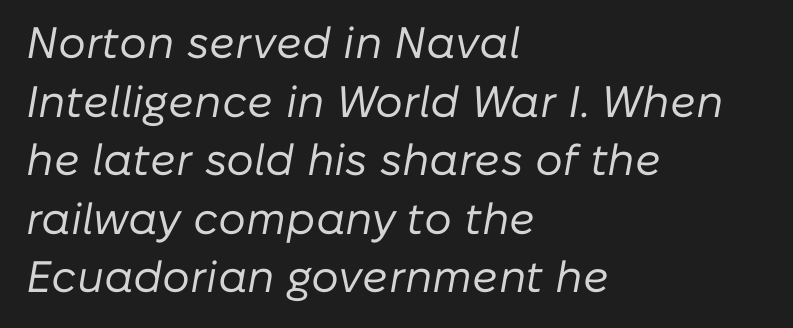
{"italic": "yes", "lean": "right", "slant_degrees": 10, "bold": "no", "weight": "regular", "width": "normal", "stroke_contrast": "low", "x_height": "medium", "monospaced": "no", "underline": "no", "align": "left", "line_spacing": "normal", "line_spacing_ratio": 1.33, "letter_spacing": "normal", "letter_spacing_em": 0.0, "glyph_px": 44}
